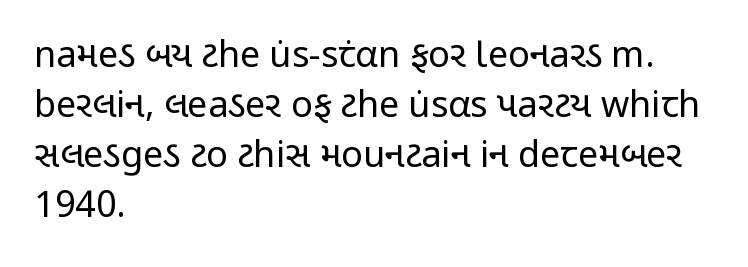
Think of a printed novel: that variable character pitch is what you see here. A classic flush-left, rag-right setting is used for this passage. The passage shown is typeset with a sans-serif family. Quick note: interline space is typical. This is the regular roman posture of the typeface. Each row of text sits above clean, open space.
